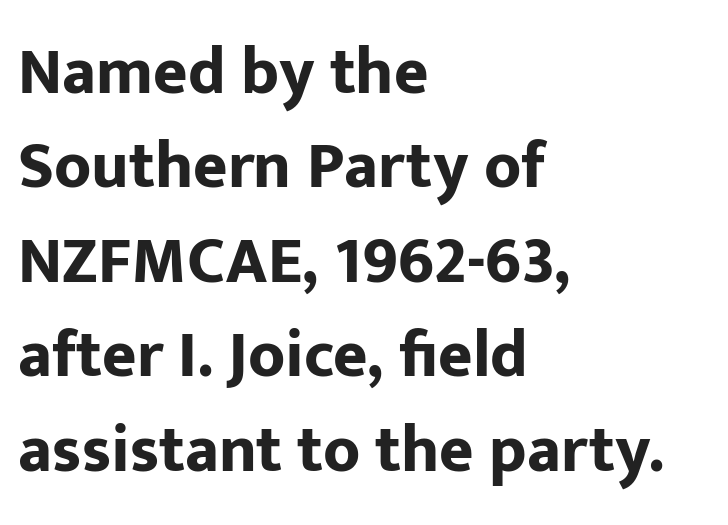
The text was rendered using a sans face with plain stroke endings. Check the space under the baseline: it is left empty. Quick note: interline space is typical. The letterforms sit shoulder to shoulder at normal distance. Italic: no, the glyphs are upright roman. A dark, heavy texture on the line: the type is bold.
